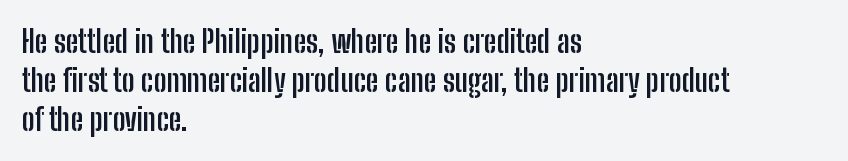
Short and long lines alike share a common starting point at left. Words float on clear page, feet unadorned. The font's upright variant was chosen for this text. What weight is shown? A full bold with thick strokes.
